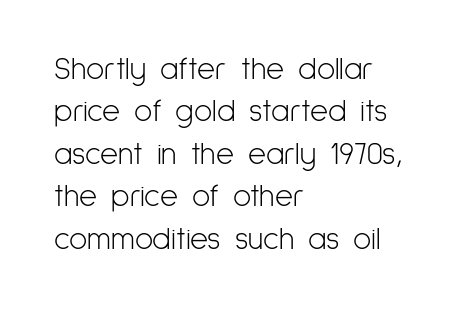
Q: Is the text bold? A: No.
Q: Is the text italic (slanted)? A: No, it is upright.
Q: Is the typeface a serif or a sans-serif typeface? A: Sans-serif.
Q: Is the text underlined? A: No.
Q: How is the paragraph aligned? A: Left-aligned.
Q: Is the spacing between letters normal or unusually wide? A: Normal.
Q: Is the spacing between lines tight, normal or loose? A: Normal.
Q: Width (condensed, normal, or wide)? A: Condensed.
Q: Stroke contrast? A: Low.
Q: x-height? A: Medium.
Q: Monospaced? A: No.
